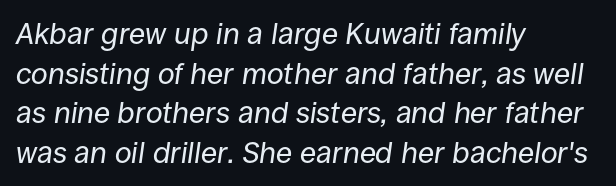
Q: Is the text bold? A: No.
Q: Is the text italic (slanted)? A: Yes, it leans right by about 8 degrees.
Q: Is the text underlined? A: No.
Q: How is the paragraph aligned? A: Left-aligned.
Q: Is the spacing between letters normal or unusually wide? A: Normal.
Q: Is the spacing between lines tight, normal or loose? A: Normal.
Q: Width (condensed, normal, or wide)? A: Normal.
Q: Stroke contrast? A: Low.
Q: x-height? A: Large.
Q: Monospaced? A: No.
